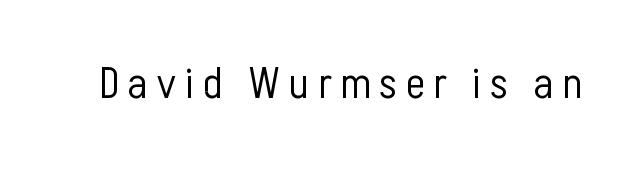
{"serif": "no", "italic": "no", "bold": "no", "weight": "light", "width": "condensed", "stroke_contrast": "low", "x_height": "medium", "monospaced": "no", "underline": "no", "glyph_px": 45}
